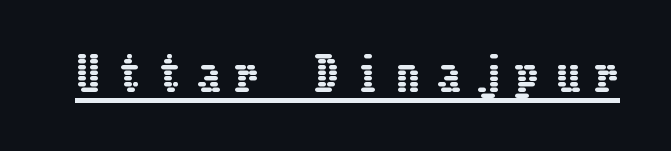
The letters stand upright; this is a roman face. Looks like someone drew a line under every word here. Inter-character spacing is expanded well beyond the font's built-in metrics.
